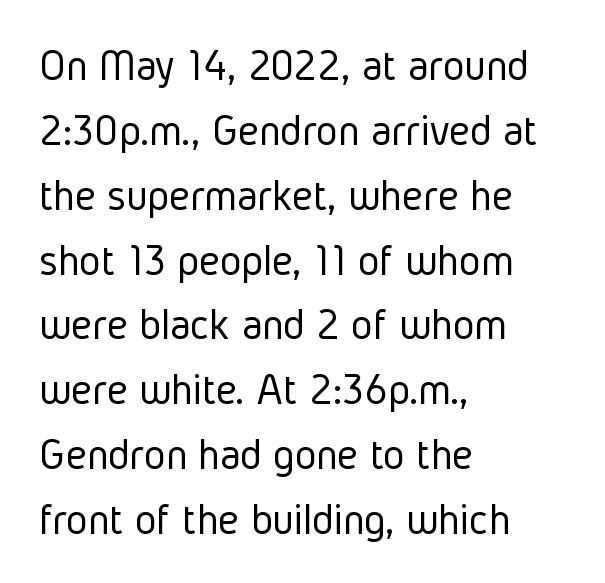
The rendering anchors every line to the left-hand side. The font is comparable to plain body text, perhaps lighter. Decoration check: the copy has no underline. Upright lettering throughout. This block has exactly the height ordinary leading produces.
